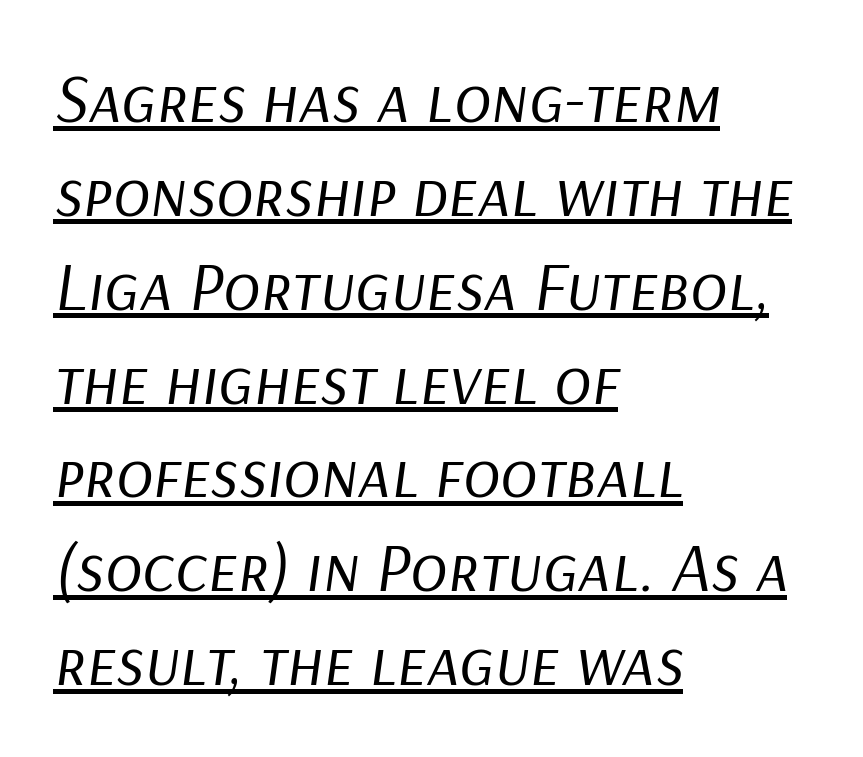
The image shows 69 px regular-weight type, italic (leaning right); set left-aligned, normal line spacing (1.36x), normal letter spacing, underlined; low stroke contrast and a medium x-height.
